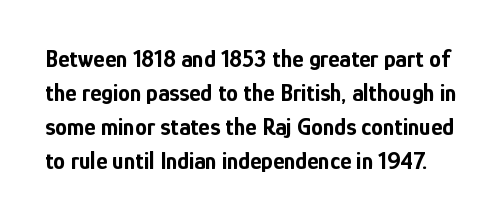
Q: Is the text bold? A: Yes.
Q: Is the text italic (slanted)? A: No, it is upright.
Q: Is the text underlined? A: No.
Q: Is the spacing between letters normal or unusually wide? A: Normal.
Q: Is the spacing between lines tight, normal or loose? A: Normal.
